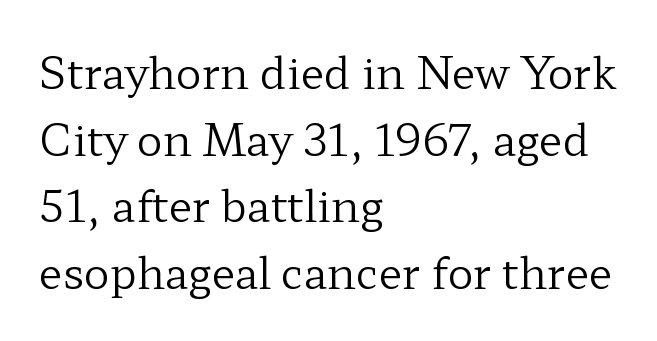
The type family on display is of the serif kind. Here the glyphs are tracked normally, forming tight word shapes. Do the characters align in a grid? No, the font is proportional. The foot of each line stays bare and open. Every stem runs plumb, perpendicular to the baseline. Compared with typical paragraphs, the rows here are spaced about the same.
